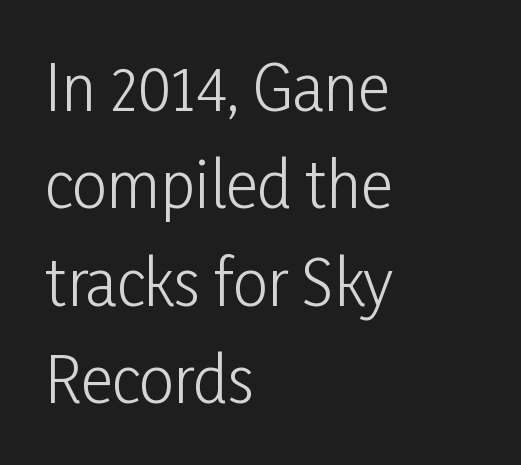
{"serif": "no", "italic": "no", "bold": "no", "weight": "light", "width": "condensed", "stroke_contrast": "low", "x_height": "medium", "monospaced": "no", "underline": "no", "align": "left", "line_spacing": "normal", "line_spacing_ratio": 1.57, "letter_spacing": "normal", "letter_spacing_em": 0.0, "glyph_px": 62}
